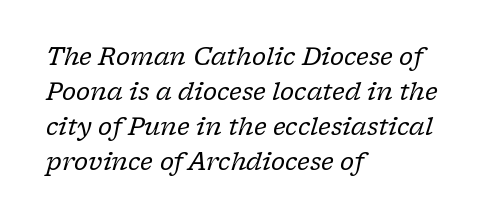
Q: Is the text bold? A: No.
Q: Is the text italic (slanted)? A: Yes, it leans right by about 17 degrees.
Q: Is the text underlined? A: No.
Q: How is the paragraph aligned? A: Left-aligned.
Q: Is the spacing between letters normal or unusually wide? A: Normal.
Q: Is the spacing between lines tight, normal or loose? A: Normal.
